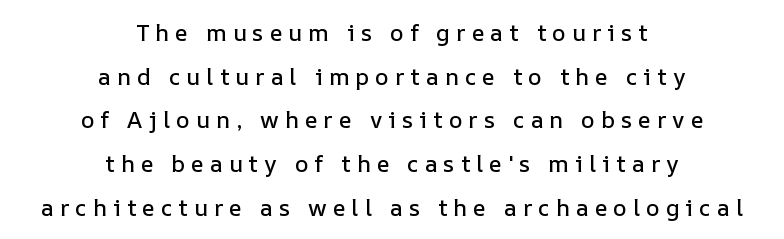
The tracking reads as deliberately expanded to a designer's eye. The compositor balanced each line on the midline. Nope, not italic — everything's standing straight. The string is rendered with underlining switched off. Regarding leading, the lines here are spaced well apart.
